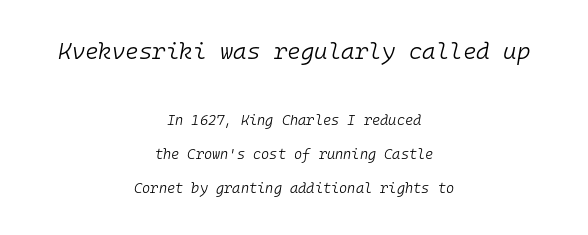
{"italic": "yes", "lean": "right", "slant_degrees": 10, "bold": "no", "underline": "no", "align": "center", "line_spacing": "loose", "line_spacing_ratio": 2.45, "letter_spacing": "normal", "letter_spacing_em": 0.0, "larger_block": "first", "size_ratio": 1.64, "glyph_px": 23}
